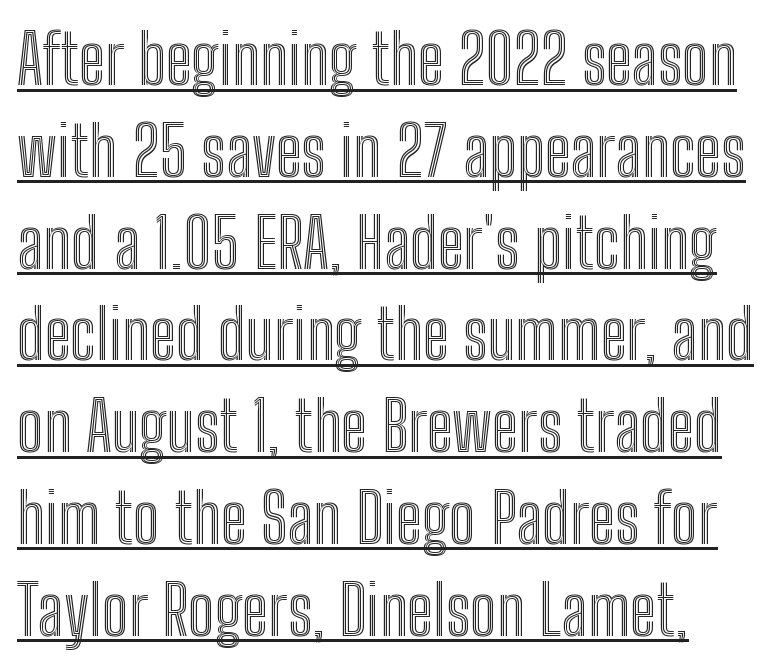
Q: Is the text italic (slanted)? A: No, it is upright.
Q: Is the text underlined? A: Yes.
Q: How is the paragraph aligned? A: Left-aligned.
Q: Is the spacing between letters normal or unusually wide? A: Normal.
Q: Is the spacing between lines tight, normal or loose? A: Normal.
Q: Width (condensed, normal, or wide)? A: Condensed.
Q: x-height? A: Medium.
Q: Monospaced? A: No.
